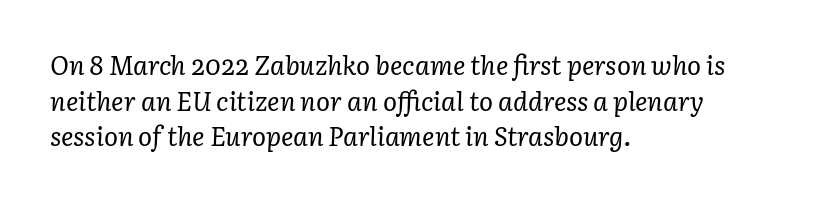
{"italic": "yes", "lean": "right", "slant_degrees": 3, "bold": "no", "underline": "no", "align": "left", "line_spacing": "normal", "line_spacing_ratio": 1.37, "letter_spacing": "normal", "letter_spacing_em": 0.0, "glyph_px": 26}
